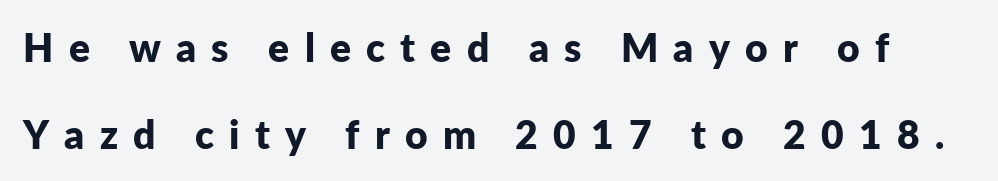
Q: Is the text bold? A: Yes.
Q: Is the text italic (slanted)? A: No, it is upright.
Q: Is the typeface a serif or a sans-serif typeface? A: Sans-serif.
Q: Is the text underlined? A: No.
Q: Is the spacing between letters normal or unusually wide? A: Unusually wide.
Q: Is the spacing between lines tight, normal or loose? A: Loose.
Q: Width (condensed, normal, or wide)? A: Normal.
Q: Stroke contrast? A: Low.
Q: x-height? A: Medium.
Q: Monospaced? A: No.
